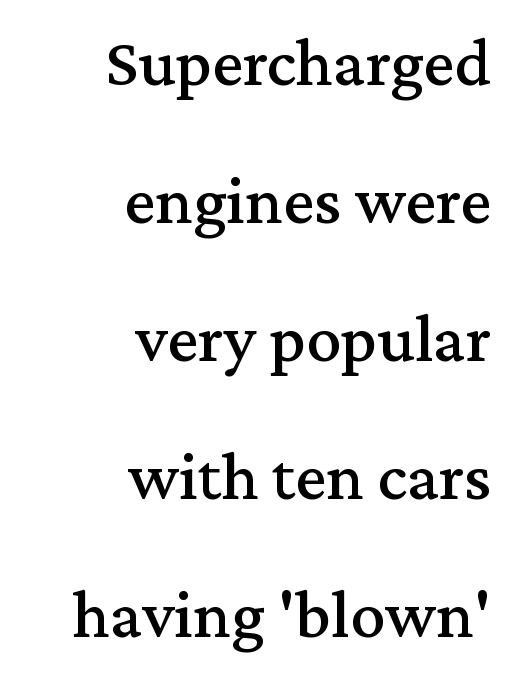
Any mark beneath the type? The region is blank. Reading down the column, the eye jumps a long way to each next line. In terms of letterspacing, this is plain default setting. The letters advance in unequal steps, a hallmark of proportional type. The letters stand upright; this is a roman face.
